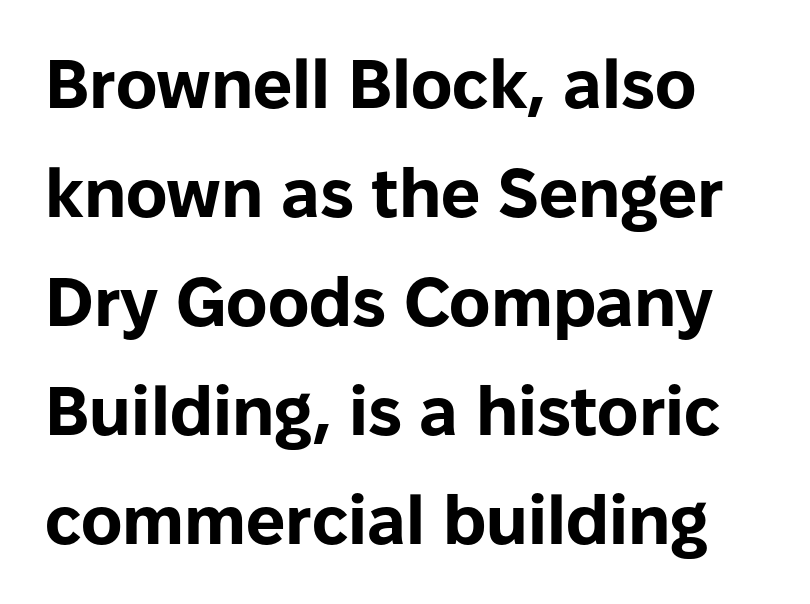
The image shows 69 px bold sans-serif type, upright; set normal line spacing (1.58x), normal letter spacing, not underlined; low stroke contrast and a medium x-height.
